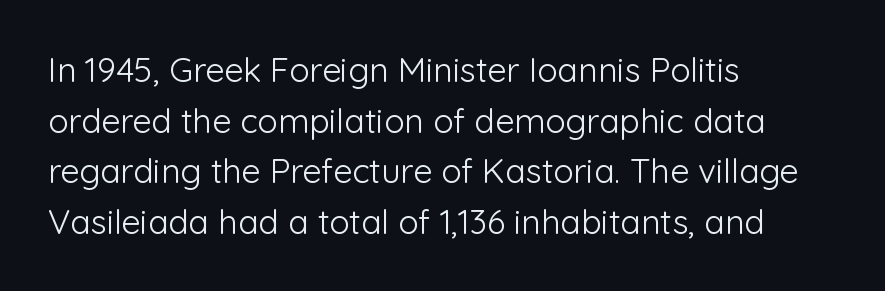
The lines sit at an ordinary, default distance from one another. The designer went with a sans here, leaving each stem footless. You could not count columns in this text — the font is proportionally spaced. The rendering anchors every line to the left-hand side. Tall strokes in this sample are plumb rather than angled.
